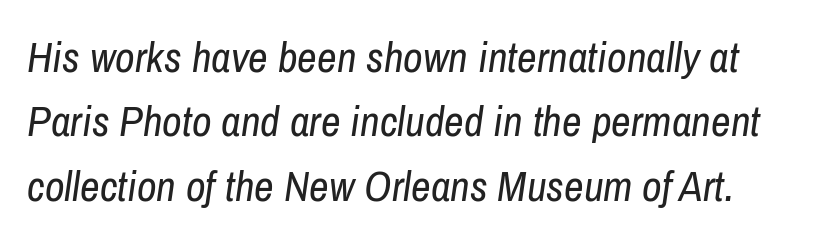
{"italic": "yes", "lean": "right", "slant_degrees": 8, "bold": "no", "weight": "regular", "width": "condensed", "stroke_contrast": "low", "x_height": "medium", "monospaced": "no", "underline": "no", "line_spacing": "normal", "line_spacing_ratio": 1.5, "letter_spacing": "normal", "letter_spacing_em": 0.0, "glyph_px": 43}
